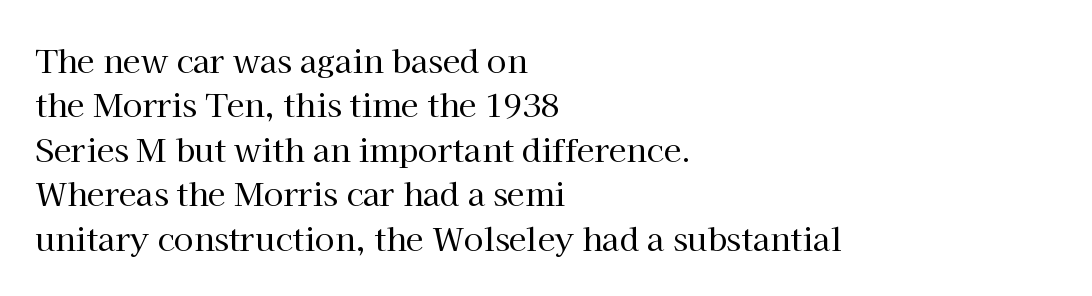
Character widths vary here, with narrow letters taking less room than wide ones. Alignment: flush left. Vertical strokes here are truly vertical. These lines keep a tight, regular rhythm from letter to letter.
